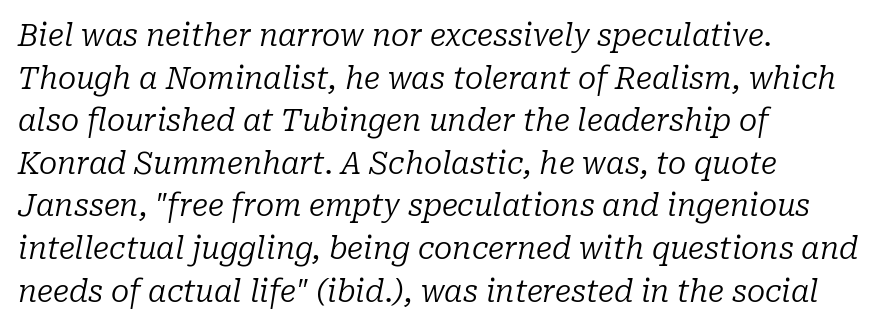
Q: Is the text bold? A: No.
Q: Is the text italic (slanted)? A: Yes, it leans right by about 10 degrees.
Q: Is the typeface a serif or a sans-serif typeface? A: Serif.
Q: Is the text underlined? A: No.
Q: How is the paragraph aligned? A: Left-aligned.
Q: Is the spacing between letters normal or unusually wide? A: Normal.
Q: Is the spacing between lines tight, normal or loose? A: Normal.
Q: Width (condensed, normal, or wide)? A: Normal.
Q: Stroke contrast? A: Low.
Q: x-height? A: Medium.
Q: Monospaced? A: No.
